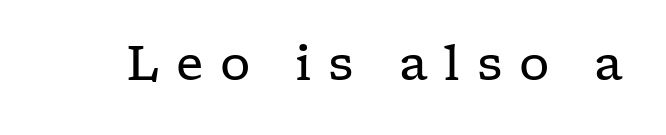
{"serif": "yes", "italic": "no", "bold": "no", "weight": "regular", "width": "wide", "stroke_contrast": "low", "x_height": "medium", "monospaced": "no", "underline": "no", "letter_spacing": "wide", "letter_spacing_em": 0.34, "glyph_px": 48}
